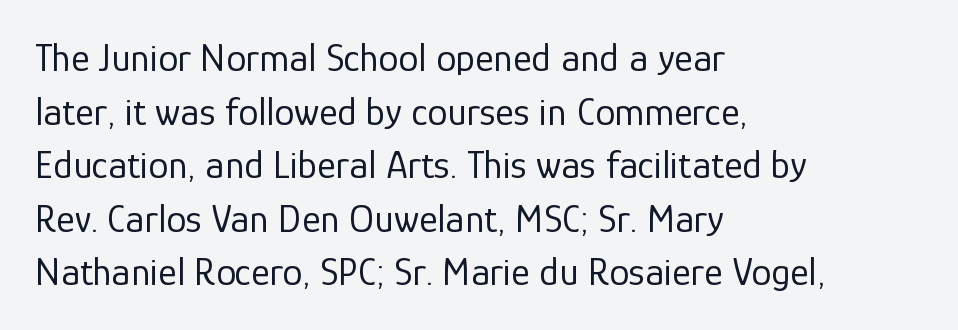
{"serif": "no", "italic": "no", "bold": "no", "weight": "regular", "width": "normal", "stroke_contrast": "low", "x_height": "medium", "monospaced": "no", "underline": "no", "align": "left", "line_spacing": "normal", "line_spacing_ratio": 1.34, "letter_spacing": "normal", "letter_spacing_em": 0.0, "glyph_px": 40}
